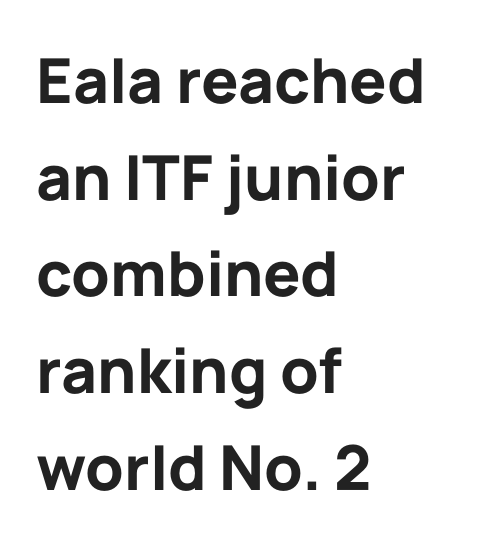
The image shows 62 px bold sans-serif type, upright; set left-aligned, normal line spacing (1.56x), normal letter spacing, not underlined; low stroke contrast and a medium x-height.
